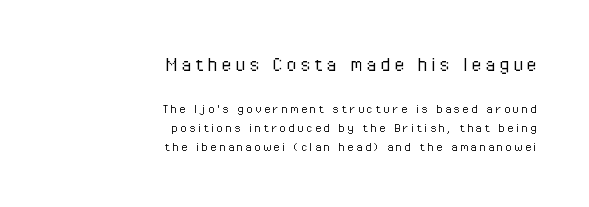
In CSS terms this would be text-align: right. Designer's note — italics off, roman on. Rows of type keep a routine distance in the vertical direction. Caption: face not bold, strokes unweighted.
